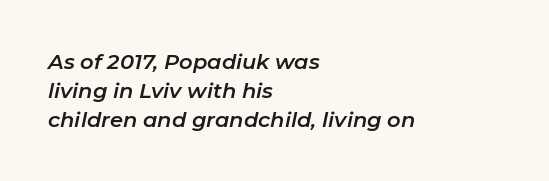
The image shows 21 px text type, italic (leaning right); set left-aligned, normal line spacing (1.38x), normal letter spacing, not underlined.
